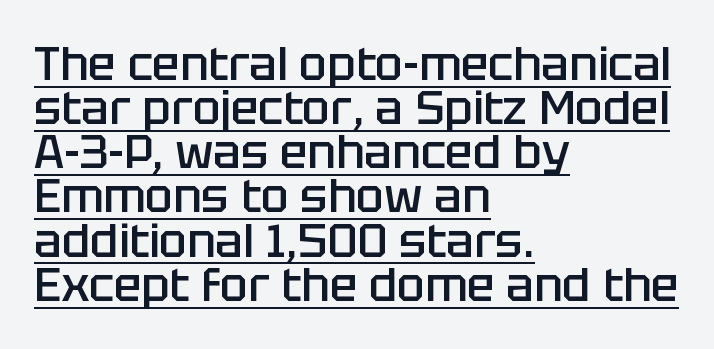
{"serif": "no", "italic": "no", "bold": "semi", "weight": "semibold", "width": "normal", "stroke_contrast": "low", "x_height": "large", "monospaced": "no", "underline": "yes", "align": "left", "line_spacing": "tight", "line_spacing_ratio": 0.96, "letter_spacing": "normal", "letter_spacing_em": 0.0, "glyph_px": 46}
